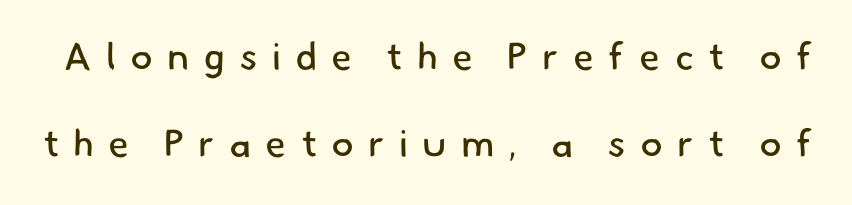
The line texture is sparse and dotted thanks to wide tracking. Students, observe: this is what heavily led, spacious text looks like. The weight tops out at a normal text grade. A typesetter would label this face a sans. Underline: absent.
